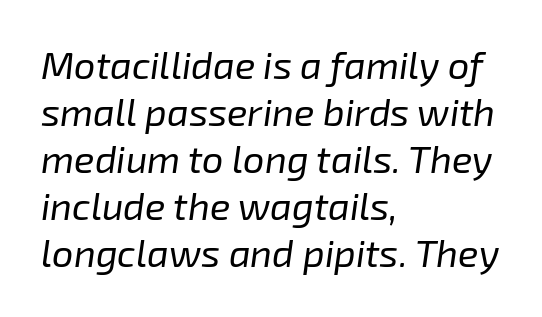
The image shows 38 px regular-weight type, italic (leaning right); set left-aligned, line spacing 1.24x, normal letter spacing, not underlined; low stroke contrast and a medium x-height.
